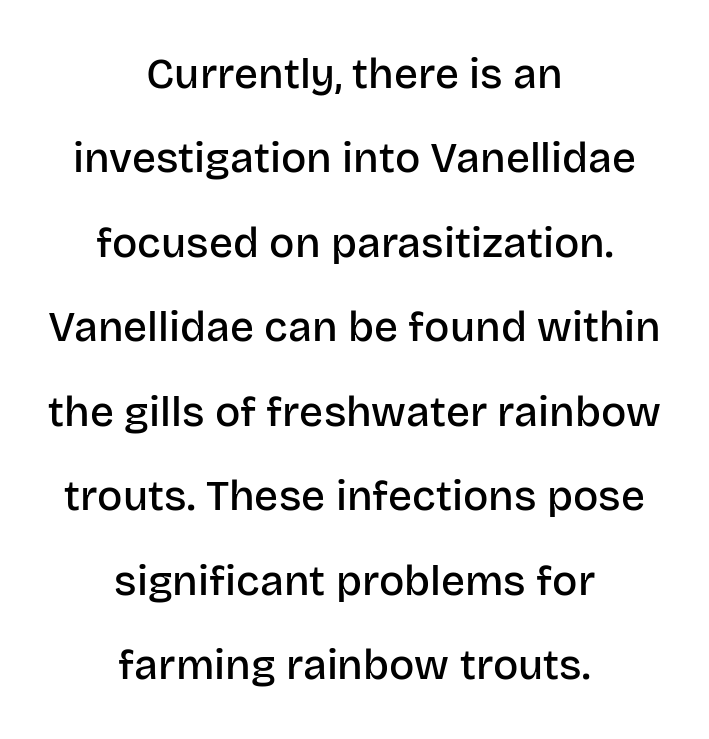
{"serif": "no", "italic": "no", "bold": "semi", "weight": "semibold", "width": "normal", "stroke_contrast": "low", "x_height": "large", "monospaced": "no", "underline": "no", "align": "center", "line_spacing": "loose", "line_spacing_ratio": 2.01, "letter_spacing": "normal", "letter_spacing_em": 0.0, "glyph_px": 42}
